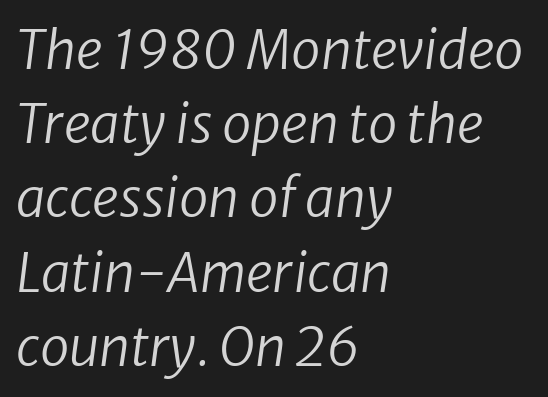
The passage shown is typed in a proportional face where columns would drift. Underlining? Definitely not there. If you drew a line through each stem, it would be angled. A light-to-regular cut is what we see here. These lines are set flush left with a ragged right edge. Glyph-to-glyph distance matches everyday printed text.
